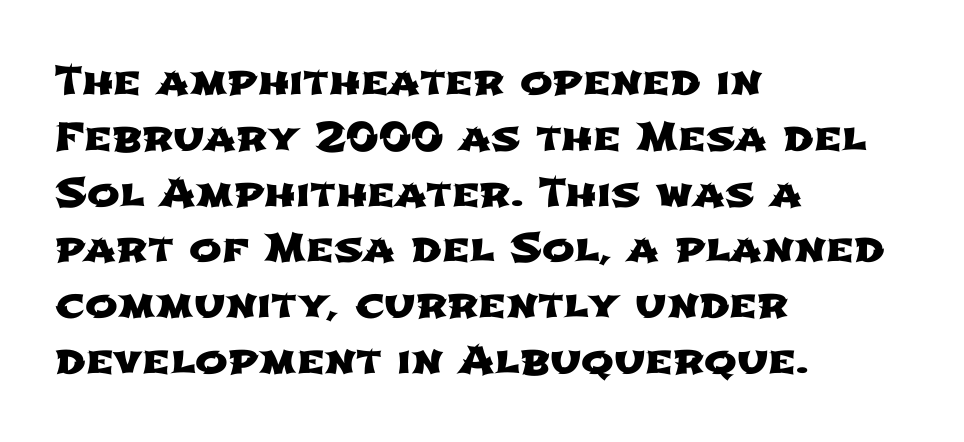
Short note: letters normally spaced. No feet cap the strokes, marking this as sans-serif type. One-word summary of the alignment: left. If you measured baseline to baseline, you'd find a middling distance. Type without underlining.
